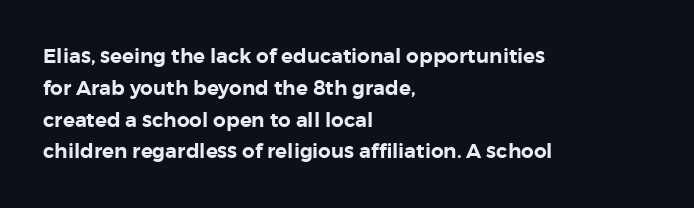
Q: Is the text italic (slanted)? A: No, it is upright.
Q: Is the text underlined? A: No.
Q: How is the paragraph aligned? A: Left-aligned.
Q: Is the spacing between letters normal or unusually wide? A: Normal.
Q: Is the spacing between lines tight, normal or loose? A: Normal.
